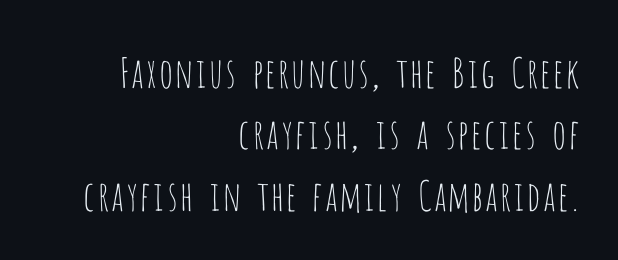
Q: Is the text bold? A: No.
Q: Is the text italic (slanted)? A: No, it is upright.
Q: Is the typeface a serif or a sans-serif typeface? A: Sans-serif.
Q: Is the text underlined? A: No.
Q: How is the paragraph aligned? A: Right-aligned.
Q: Is the spacing between letters normal or unusually wide? A: Normal.
Q: Is the spacing between lines tight, normal or loose? A: Normal.
Q: Width (condensed, normal, or wide)? A: Condensed.
Q: Stroke contrast? A: Low.
Q: x-height? A: Large.
Q: Monospaced? A: No.
